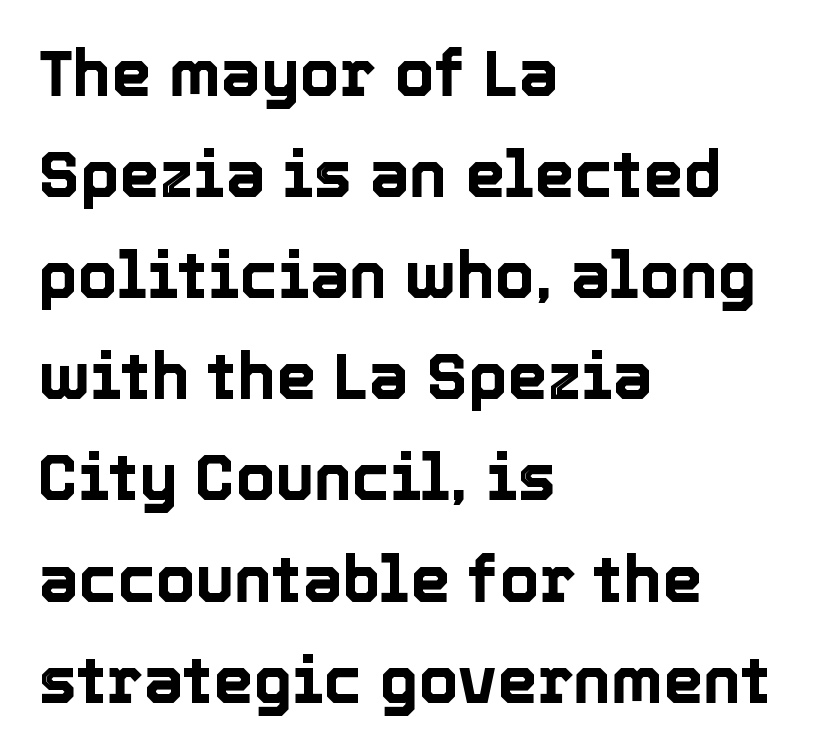
Notice how the passage keeps a crisp vertical edge on the left only. Character widths vary here, with narrow letters taking less room than wide ones. Between one letter and the next there's only the usual sliver of space. Each new line begins a customary step beneath the previous one. In terms of posture, this sample is upright.
